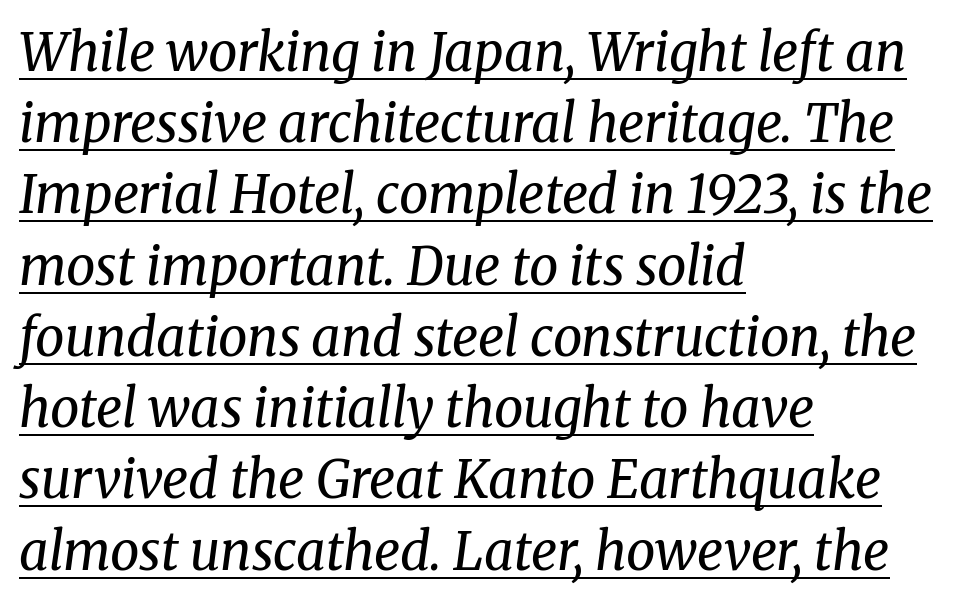
The passage shown is typed in a proportional face where columns would drift. Compared with ordinary roman type, these characters are visibly tilted. Compared with a centered layout, this one pins lines to the left instead. Successive baselines arrive at the customary interval. Stem width sits at or under what a default text font uses. A baseline rule has been typeset under these characters.
